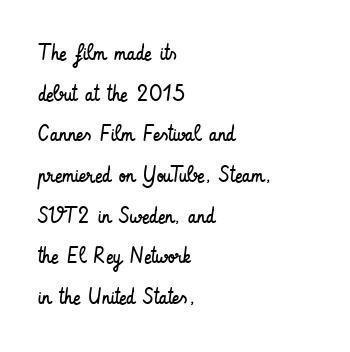
Q: Is the text bold? A: No.
Q: Is the text italic (slanted)? A: No, it is upright.
Q: Is the text underlined? A: No.
Q: How is the paragraph aligned? A: Left-aligned.
Q: Is the spacing between letters normal or unusually wide? A: Normal.
